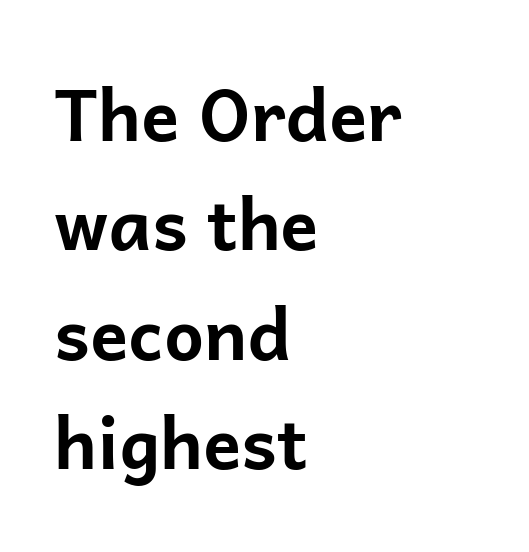
{"serif": "no", "italic": "no", "bold": "yes", "weight": "bold", "width": "normal", "stroke_contrast": "low", "x_height": "medium", "monospaced": "no", "underline": "no", "align": "left", "line_spacing": "normal", "line_spacing_ratio": 1.54, "letter_spacing": "normal", "letter_spacing_em": 0.0, "glyph_px": 71}
